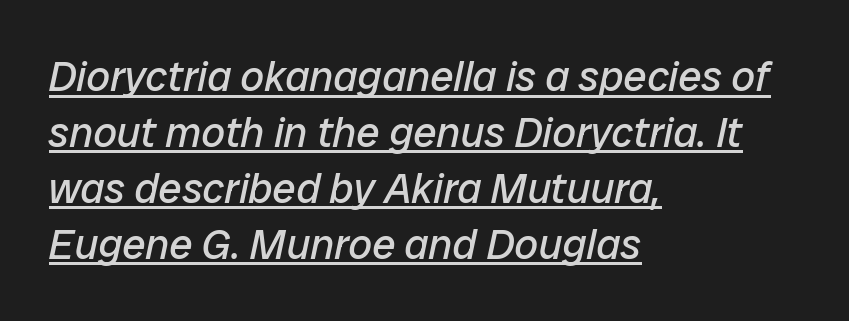
Q: Is the text bold? A: No.
Q: Is the text italic (slanted)? A: Yes, it leans right by about 12 degrees.
Q: Is the text underlined? A: Yes.
Q: How is the paragraph aligned? A: Left-aligned.
Q: Is the spacing between letters normal or unusually wide? A: Normal.
Q: Is the spacing between lines tight, normal or loose? A: Normal.
Q: Width (condensed, normal, or wide)? A: Normal.
Q: Stroke contrast? A: Low.
Q: x-height? A: Medium.
Q: Monospaced? A: No.
